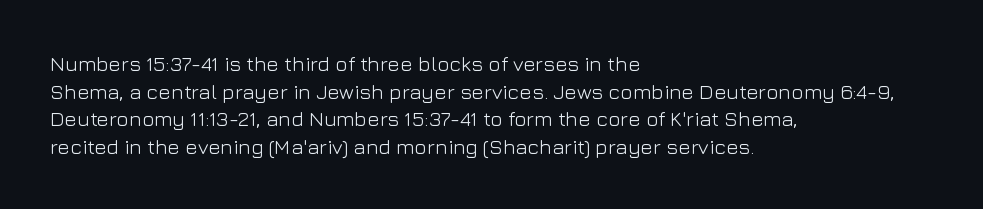
Teacher's note: observe the even left margin — that is flush-left alignment. The line texture is even and compact thanks to regular tracking. The lettering stays uniformly vertical, giving the passage a roman look. The baseline area is clear.
